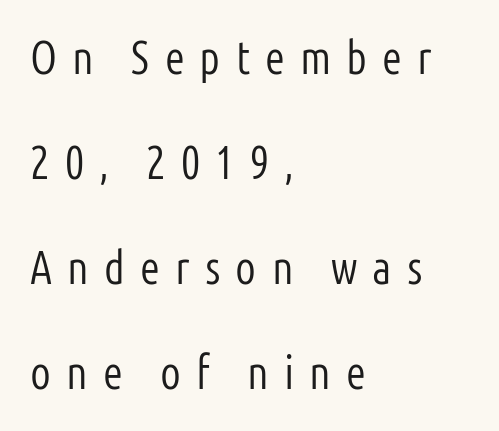
Spacing verdict: proportional, widths tailored to each character. Tracking here is generous; glyphs stand well apart from one another. Each stroke keeps to a modest, everyday thickness or less. Is this a sans? Yes — the strokes have no serifs. One glance says open: line gaps are wider than usual.
